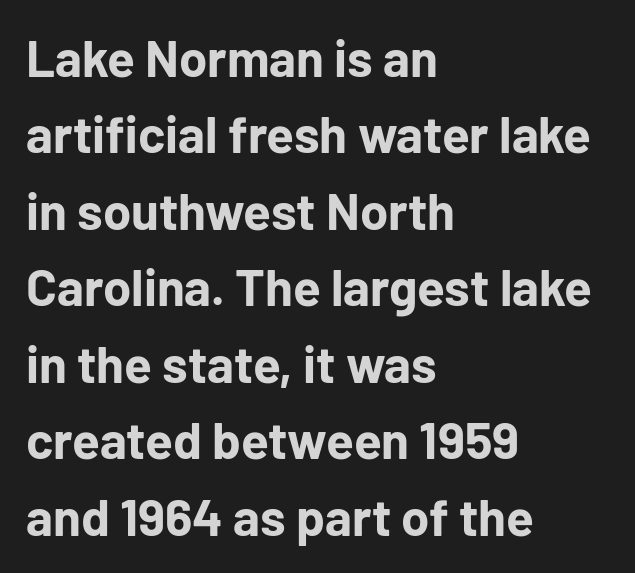
{"serif": "no", "italic": "no", "bold": "yes", "weight": "bold", "width": "normal", "stroke_contrast": "low", "x_height": "medium", "monospaced": "no", "underline": "no", "align": "left", "line_spacing": "normal", "line_spacing_ratio": 1.5, "letter_spacing": "normal", "letter_spacing_em": 0.0, "glyph_px": 51}
